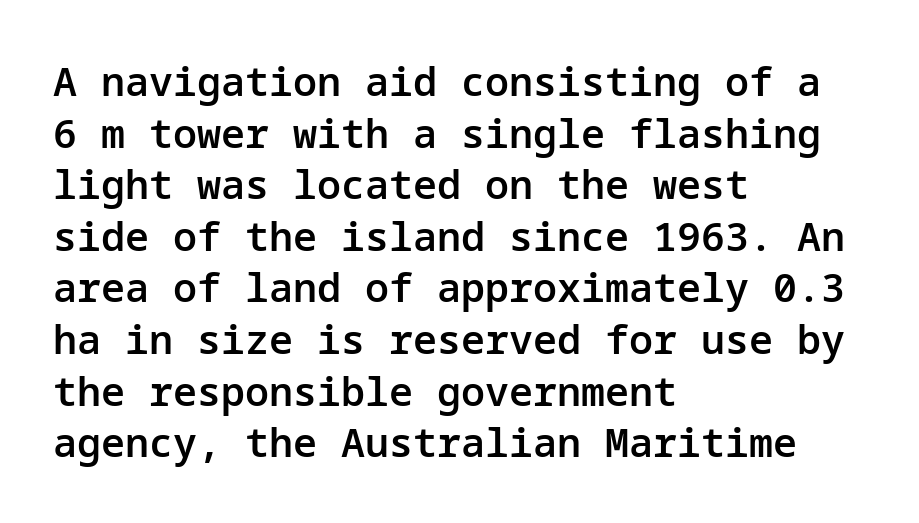
The image shows 40 px semibold sans-serif type, upright; set left-aligned, normal line spacing (1.29x), normal letter spacing, not underlined; low stroke contrast and a medium x-height.
